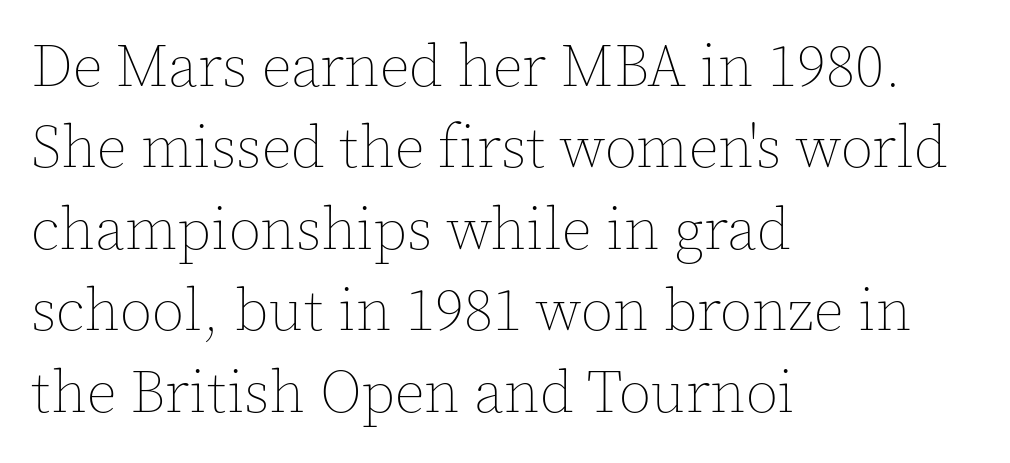
Q: Is the text bold? A: No.
Q: Is the text italic (slanted)? A: No, it is upright.
Q: Is the text underlined? A: No.
Q: How is the paragraph aligned? A: Left-aligned.
Q: Is the spacing between letters normal or unusually wide? A: Normal.
Q: Is the spacing between lines tight, normal or loose? A: Normal.
Q: Width (condensed, normal, or wide)? A: Normal.
Q: x-height? A: Medium.
Q: Monospaced? A: No.
